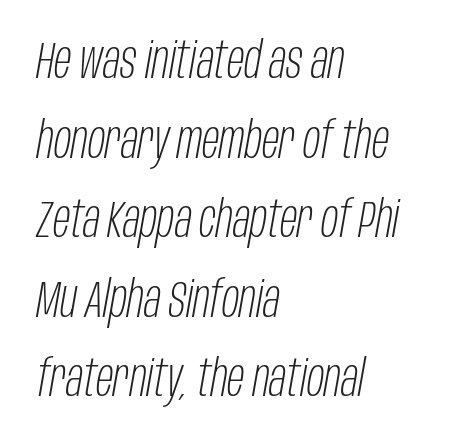
You could not count columns in this text — the font is proportionally spaced. The letterforms sit at book weight or below. A normal amount of white space separates one row of letters from the next. Nobody drew a line under any word here.
